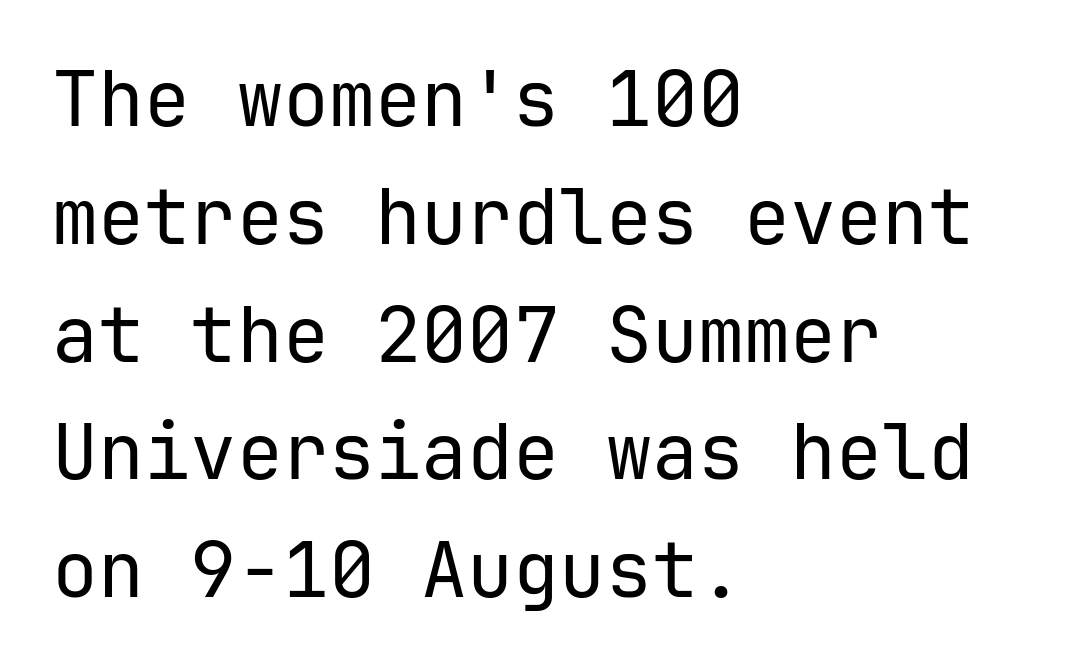
Q: Is the text bold? A: No.
Q: Is the text italic (slanted)? A: No, it is upright.
Q: Is the typeface a serif or a sans-serif typeface? A: Sans-serif.
Q: Is the text underlined? A: No.
Q: How is the paragraph aligned? A: Left-aligned.
Q: Is the spacing between letters normal or unusually wide? A: Normal.
Q: Is the spacing between lines tight, normal or loose? A: Normal.
Q: Width (condensed, normal, or wide)? A: Normal.
Q: Stroke contrast? A: Low.
Q: x-height? A: Medium.
